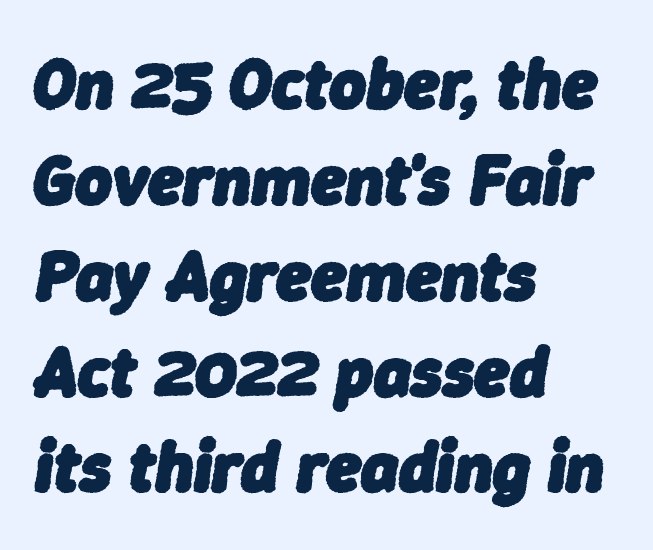
Q: Is the text bold? A: Yes.
Q: Is the text italic (slanted)? A: Yes, it leans right by about 9 degrees.
Q: Is the text underlined? A: No.
Q: How is the paragraph aligned? A: Left-aligned.
Q: Is the spacing between letters normal or unusually wide? A: Normal.
Q: Is the spacing between lines tight, normal or loose? A: Normal.
Q: Width (condensed, normal, or wide)? A: Normal.
Q: Stroke contrast? A: Low.
Q: x-height? A: Medium.
Q: Monospaced? A: No.
